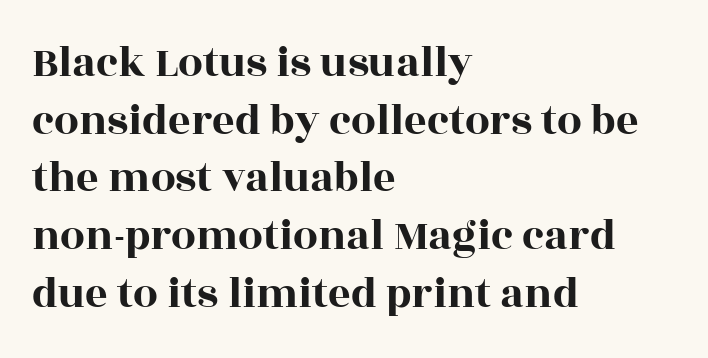
The image shows 44 px wide serif type, upright; set left-aligned, normal line spacing (1.31x), normal letter spacing, not underlined; a large x-height.
